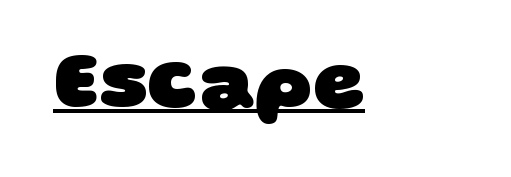
{"serif": "no", "bold": "yes", "weight": "heavy", "width": "wide", "stroke_contrast": "low", "x_height": "large", "monospaced": "no", "underline": "yes", "letter_spacing": "normal", "letter_spacing_em": 0.0, "glyph_px": 80}
